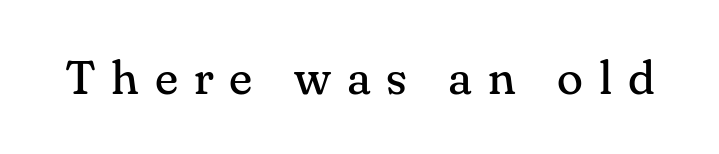
Q: Is the text bold? A: No.
Q: Is the text italic (slanted)? A: No, it is upright.
Q: Is the typeface a serif or a sans-serif typeface? A: Serif.
Q: Is the text underlined? A: No.
Q: Is the spacing between letters normal or unusually wide? A: Unusually wide.
Q: Width (condensed, normal, or wide)? A: Normal.
Q: Stroke contrast? A: Medium.
Q: x-height? A: Small.
Q: Monospaced? A: No.
